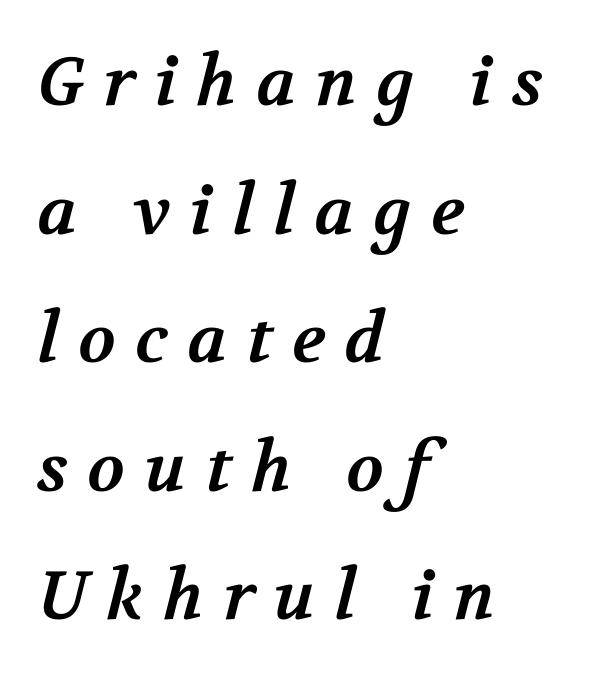
Q: Is the text bold? A: Yes.
Q: Is the typeface a serif or a sans-serif typeface? A: Serif.
Q: Is the text underlined? A: No.
Q: How is the paragraph aligned? A: Left-aligned.
Q: Is the spacing between letters normal or unusually wide? A: Unusually wide.
Q: Width (condensed, normal, or wide)? A: Normal.
Q: Stroke contrast? A: Medium.
Q: x-height? A: Medium.
Q: Monospaced? A: No.
